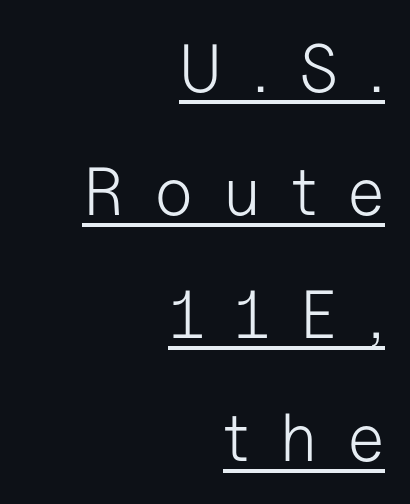
The ragged edge is on the left, which tells us the setting is flush right. This sample uses a sans-serif face. The specimen includes a rule beneath the text block's lines. The horizontal fit of the characters is loose and conspicuously gappy. Do the characters align in a grid? No, the font is proportional.
